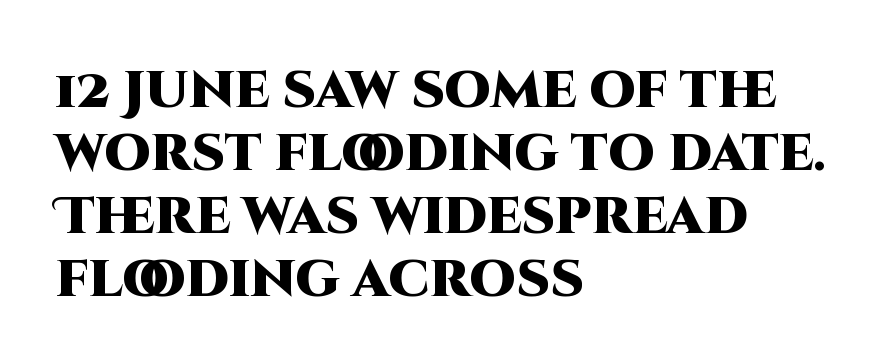
This sample uses plain, unmodified letter spacing. The sample has been set heavy, in full bold. Here the designer chose a conventional face with non-uniform glyph widths. Italic: no, the glyphs are upright roman.
